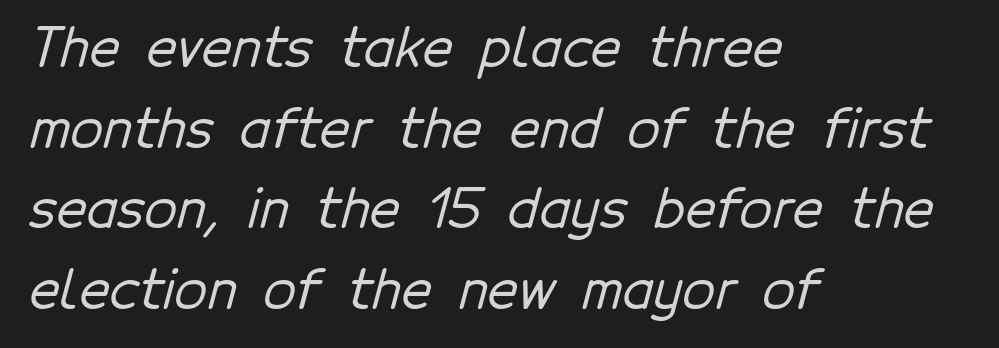
What kind of face is this? One without serifs — a sans. These lines keep a tight, regular rhythm from letter to letter. Anything drawn beneath the words? Only blank space. The block of text has a typical density, with ordinary space between rows. The rendering uses natural spacing where letterforms have individual widths.
